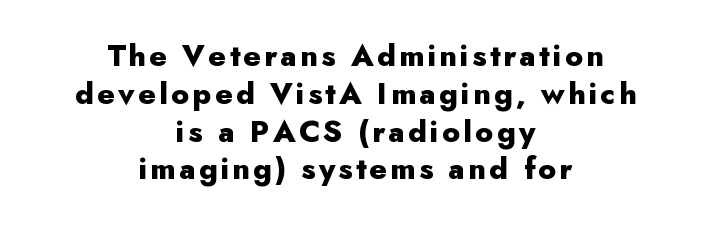
Q: Is the text bold? A: Yes.
Q: Is the text italic (slanted)? A: No, it is upright.
Q: Is the typeface a serif or a sans-serif typeface? A: Sans-serif.
Q: Is the text underlined? A: No.
Q: How is the paragraph aligned? A: Centered.
Q: Is the spacing between lines tight, normal or loose? A: Normal.
Q: Width (condensed, normal, or wide)? A: Normal.
Q: Stroke contrast? A: Low.
Q: x-height? A: Small.
Q: Monospaced? A: No.
